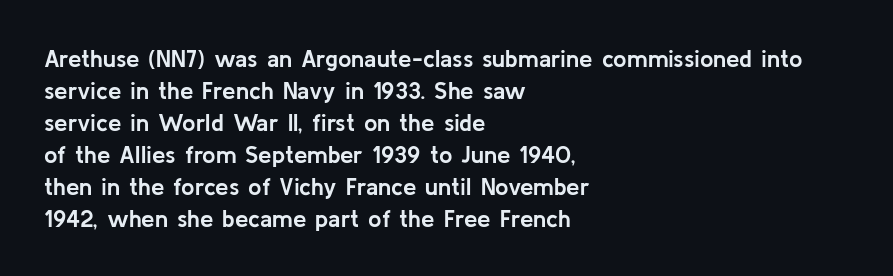
Q: Is the text bold? A: Yes.
Q: Is the text italic (slanted)? A: No, it is upright.
Q: Is the text underlined? A: No.
Q: How is the paragraph aligned? A: Left-aligned.
Q: Is the spacing between letters normal or unusually wide? A: Normal.
Q: Is the spacing between lines tight, normal or loose? A: Normal.
